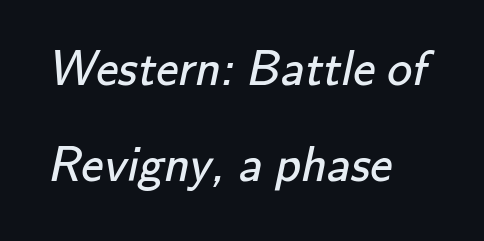
On a weight scale, this lands at 450 or below. Teacher's note: observe the even left margin — that is flush-left alignment. Airy leading. The face used here is proportionally spaced, like ordinary book or web type. This sample uses plain, unmodified letter spacing.
